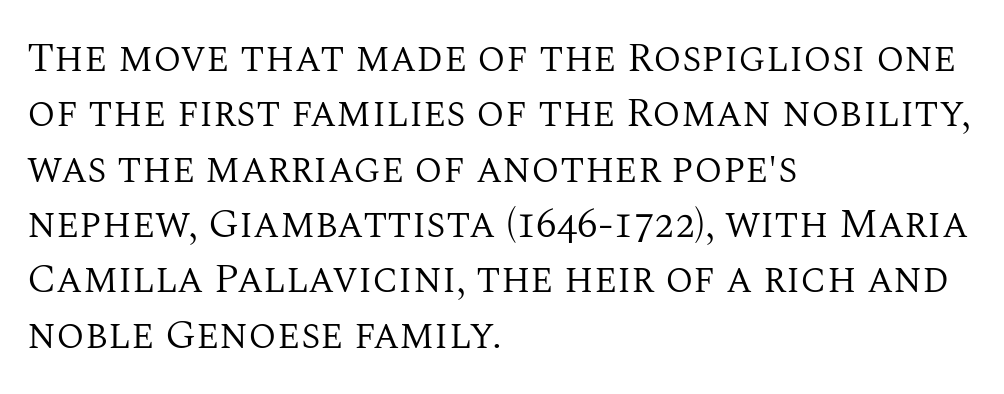
Is the type heavy? It reads as light-to-regular instead. In CSS terms this would be text-align: left. Descenders are the only things crossing below the line. The tracking reads as untouched default to a designer's eye. Do the characters align in a grid? No, the font is proportional. Do the letters lean? They stand straight.
